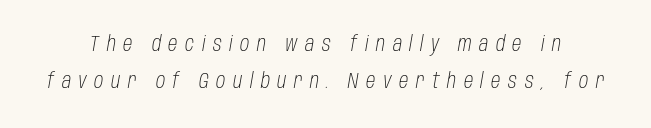
A quiet, ordinary-to-light weight characterises the typeface. The text carries the slant typical of an italic or oblique font. Someone cranked the tracking dial way up on this one. Underline: absent.
